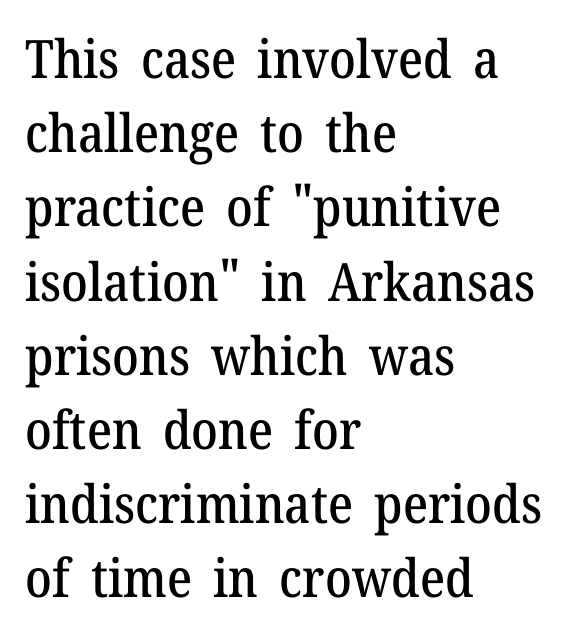
Q: Is the text italic (slanted)? A: No, it is upright.
Q: Is the typeface a serif or a sans-serif typeface? A: Serif.
Q: Is the text underlined? A: No.
Q: How is the paragraph aligned? A: Left-aligned.
Q: Is the spacing between letters normal or unusually wide? A: Normal.
Q: Is the spacing between lines tight, normal or loose? A: Normal.
Q: Width (condensed, normal, or wide)? A: Normal.
Q: Stroke contrast? A: Medium.
Q: x-height? A: Medium.
Q: Monospaced? A: No.
